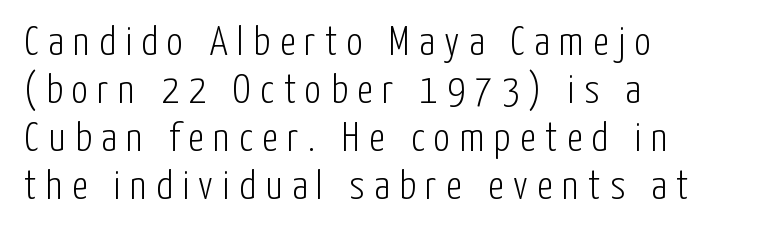
The image shows 41 px light, condensed sans-serif type, upright; set left-aligned, line spacing 1.17x, unusually wide letter spacing (+0.23 em), not underlined; low stroke contrast and a medium x-height.
